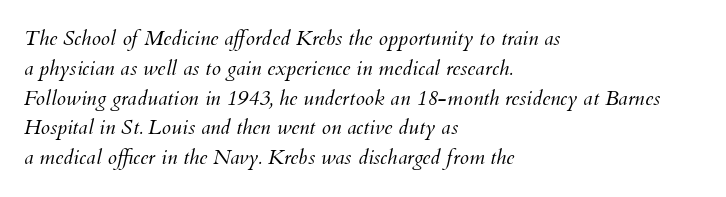
Q: Is the text bold? A: No.
Q: Is the text italic (slanted)? A: Yes, it leans right by about 12 degrees.
Q: Is the text underlined? A: No.
Q: How is the paragraph aligned? A: Left-aligned.
Q: Is the spacing between letters normal or unusually wide? A: Normal.
Q: Is the spacing between lines tight, normal or loose? A: Normal.
